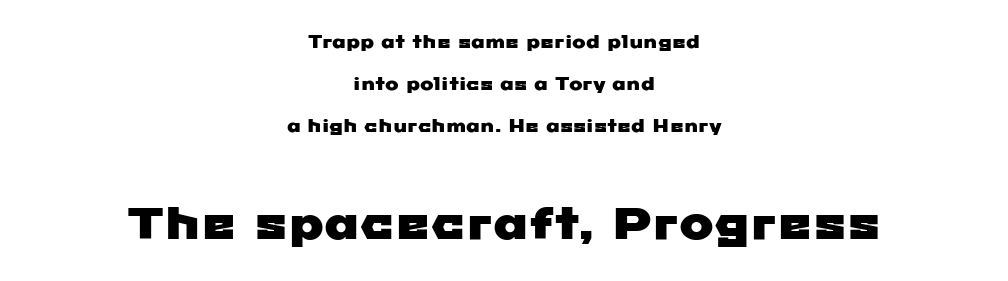
The image shows 46 px wide sans-serif type; set centered, loose line spacing (2.33x), normal letter spacing, not underlined; the second (bottom) block is 2.56x larger; low stroke contrast and a medium x-height.
